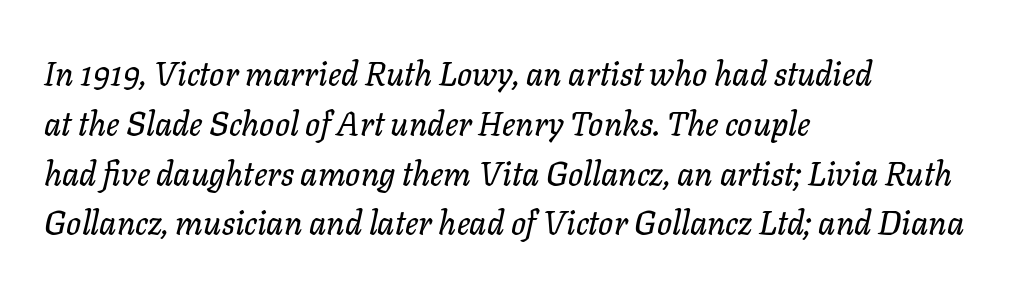
{"italic": "yes", "lean": "right", "slant_degrees": 11, "width": "normal", "stroke_contrast": "low", "x_height": "medium", "monospaced": "no", "underline": "no", "align": "left", "line_spacing": "normal", "line_spacing_ratio": 1.51, "letter_spacing": "normal", "letter_spacing_em": 0.0, "glyph_px": 33}
